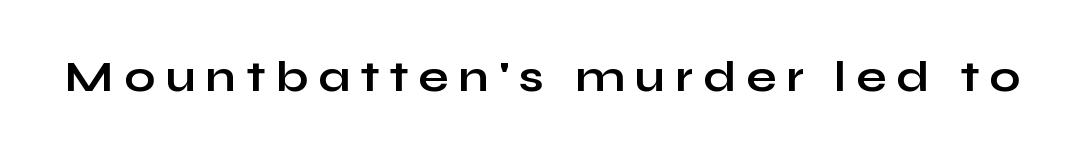
The passage shown is not underscored anywhere. The letters advance in unequal steps, a hallmark of proportional type. Typographically, this falls in the sans-serif category. A typesetter would mark this as roman, not italic. How are the letters spaced? Widely, with obvious added tracking. Stroke thickness is high; the sample reads as a true bold.
